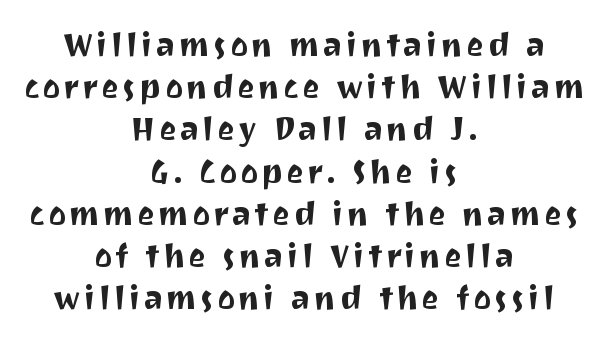
The rendering uses natural spacing where letterforms have individual widths. Regular leading. The glyphs are unaccompanied by any horizontal stroke below them. Leftover space on each line is divided equally before and after the words. Unlike a traditional serif, this face leaves its strokes unadorned. In terms of posture, this sample is upright.
